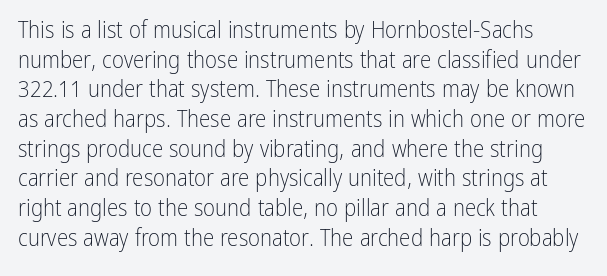
Q: Is the text bold? A: No.
Q: Is the text italic (slanted)? A: No, it is upright.
Q: Is the text underlined? A: No.
Q: Is the spacing between letters normal or unusually wide? A: Normal.
Q: Is the spacing between lines tight, normal or loose? A: Normal.
